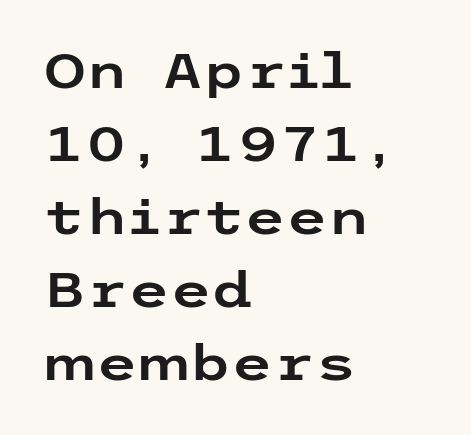
Q: Is the text italic (slanted)? A: No, it is upright.
Q: Is the typeface a serif or a sans-serif typeface? A: Sans-serif.
Q: Is the text underlined? A: No.
Q: How is the paragraph aligned? A: Left-aligned.
Q: Is the spacing between letters normal or unusually wide? A: Normal.
Q: Is the spacing between lines tight, normal or loose? A: Normal.
Q: Width (condensed, normal, or wide)? A: Wide.
Q: Stroke contrast? A: Low.
Q: x-height? A: Medium.
